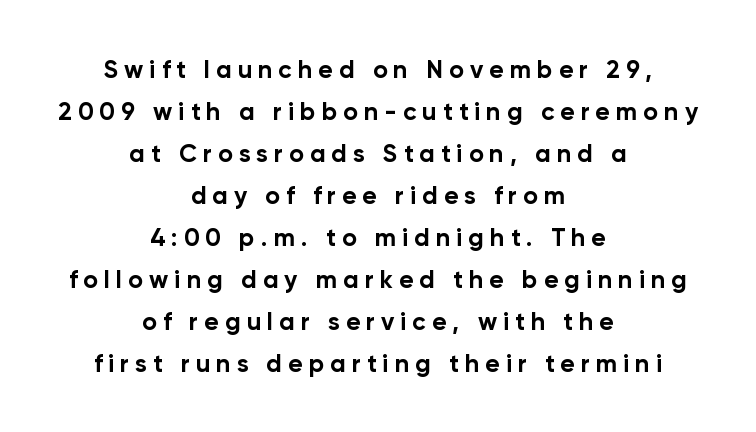
{"italic": "no", "bold": "yes", "underline": "no", "align": "center", "line_spacing": "normal", "line_spacing_ratio": 1.68, "letter_spacing": "wide", "letter_spacing_em": 0.24, "glyph_px": 25}
